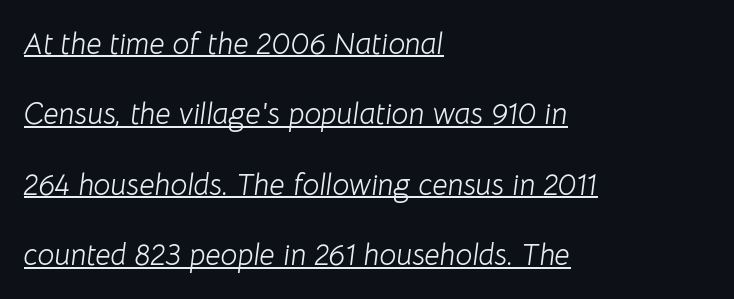
{"italic": "yes", "lean": "right", "slant_degrees": 8, "bold": "no", "weight": "light", "width": "normal", "stroke_contrast": "low", "x_height": "medium", "monospaced": "no", "underline": "yes", "align": "left", "line_spacing": "loose", "line_spacing_ratio": 2.35, "letter_spacing": "normal", "letter_spacing_em": 0.0, "glyph_px": 30}
